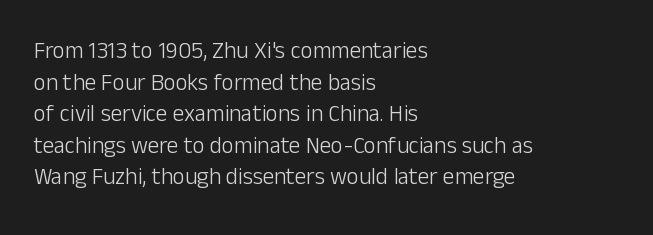
The strokes are not fattened; the text isn't bold. Beneath every word, the page is bare. Every row of glyphs begins at an identical x-position on the left. In terms of posture, this sample is upright.
